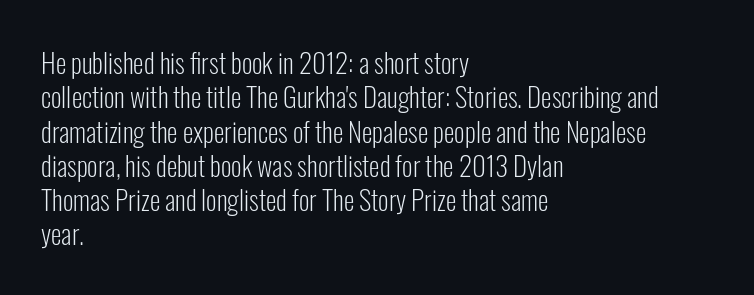
Q: Is the text bold? A: No.
Q: Is the text italic (slanted)? A: No, it is upright.
Q: Is the text underlined? A: No.
Q: How is the paragraph aligned? A: Left-aligned.
Q: Is the spacing between letters normal or unusually wide? A: Normal.
Q: Is the spacing between lines tight, normal or loose? A: Normal.
